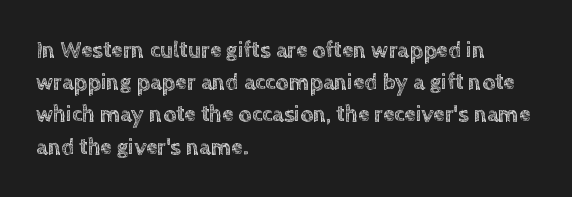
Q: Is the text italic (slanted)? A: No, it is upright.
Q: Is the text underlined? A: No.
Q: How is the paragraph aligned? A: Left-aligned.
Q: Is the spacing between letters normal or unusually wide? A: Normal.
Q: Is the spacing between lines tight, normal or loose? A: Normal.
